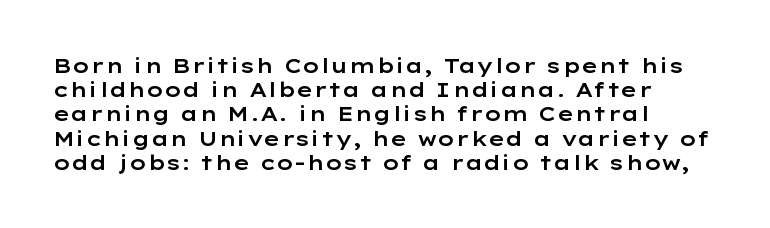
The image shows 20 px text type, upright; set left-aligned, line spacing 1.21x, normal letter spacing, not underlined.
